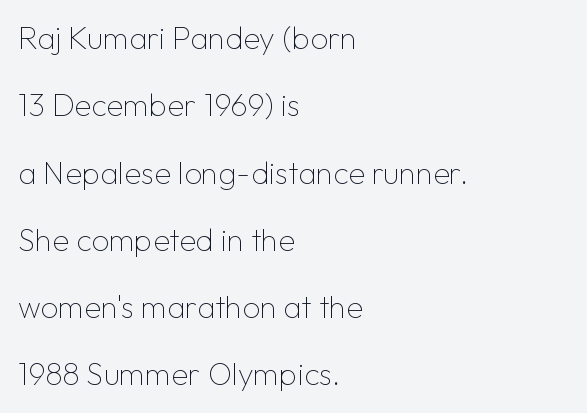
The rag falls on the right side of this text block. This rendering features lettering with no underline. The rendering keeps characters at their native spacing. The typography opts for an upright posture over an oblique one. Each letter's strokes conclude bluntly, with no projecting serifs. Stroke mass is kept to a normal reading level or below.
